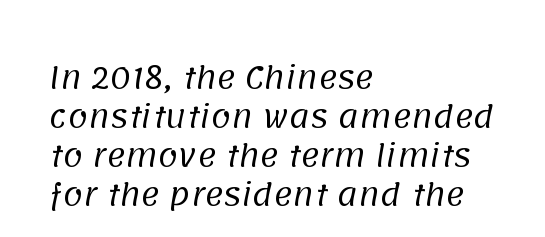
Q: Is the text bold? A: No.
Q: Is the typeface a serif or a sans-serif typeface? A: Sans-serif.
Q: Is the text underlined? A: No.
Q: How is the paragraph aligned? A: Left-aligned.
Q: Is the spacing between letters normal or unusually wide? A: Normal.
Q: Is the spacing between lines tight, normal or loose? A: Normal.
Q: Width (condensed, normal, or wide)? A: Normal.
Q: Stroke contrast? A: Low.
Q: x-height? A: Large.
Q: Monospaced? A: No.
